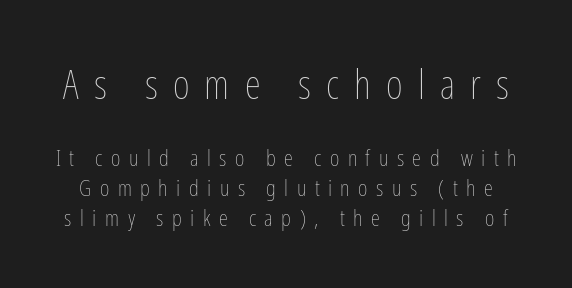
Q: Is the text bold? A: No.
Q: Is the text italic (slanted)? A: No, it is upright.
Q: Is the text underlined? A: No.
Q: Is the spacing between letters normal or unusually wide? A: Unusually wide.
Q: Is the spacing between lines tight, normal or loose? A: Normal.
Q: Which block of text is set in a larger size, the first (top) or the second (bottom)? A: The first (top) one.
Q: Width (condensed, normal, or wide)? A: Condensed.
Q: Stroke contrast? A: Low.
Q: x-height? A: Medium.
Q: Monospaced? A: No.
